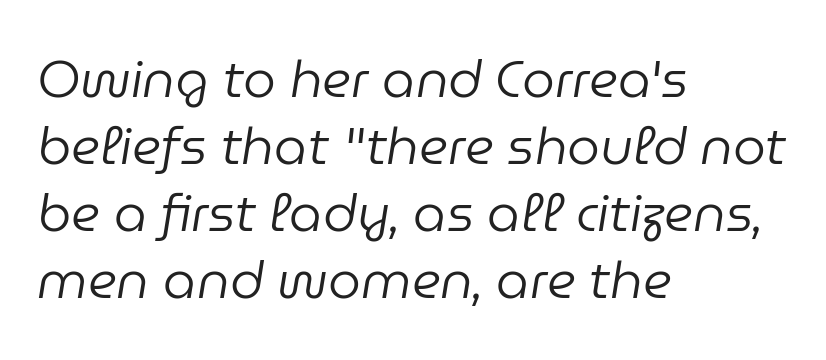
This is oblique type, the kind used for emphasis or titles. Here the designer chose a conventional face with non-uniform glyph widths. Is the letter spacing exaggerated? No — it looks like the ordinary default. The setting favours the left margin, as ordinary paragraphs usually do. Is there much room between lines? A standard amount, neither cramped nor airy.
